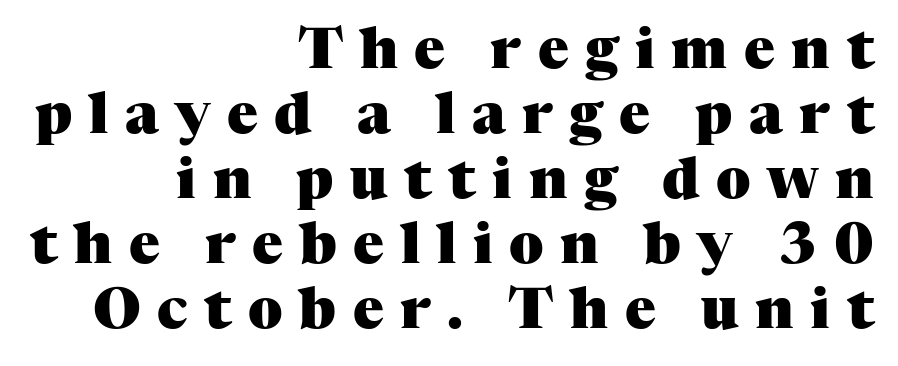
{"serif": "yes", "italic": "no", "bold": "yes", "weight": "heavy", "width": "normal", "stroke_contrast": "medium", "x_height": "medium", "monospaced": "no", "underline": "no", "align": "right", "line_spacing": "tight", "line_spacing_ratio": 1.14, "letter_spacing": "wide", "letter_spacing_em": 0.29, "glyph_px": 57}
